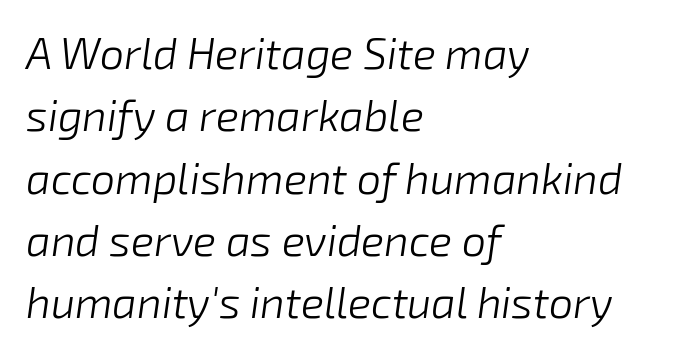
The face used here is proportionally spaced, like ordinary book or web type. How are the letters spaced? Ordinarily, with no added tracking. Check under the words: just untouched page. Is the block centered? No — it sits flush against the left margin. The leading is moderate, giving the passage an even texture.
